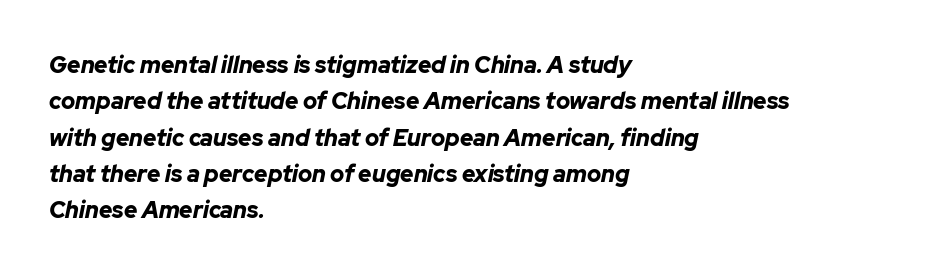
There's an unmistakable incline to the writing here. The block of text has a typical density, with ordinary space between rows. Visually the block forms a straight wall on the left and a jagged coastline on the right. Check the space under the baseline: it is left empty. These words are printed bold, with thick strokes throughout.
